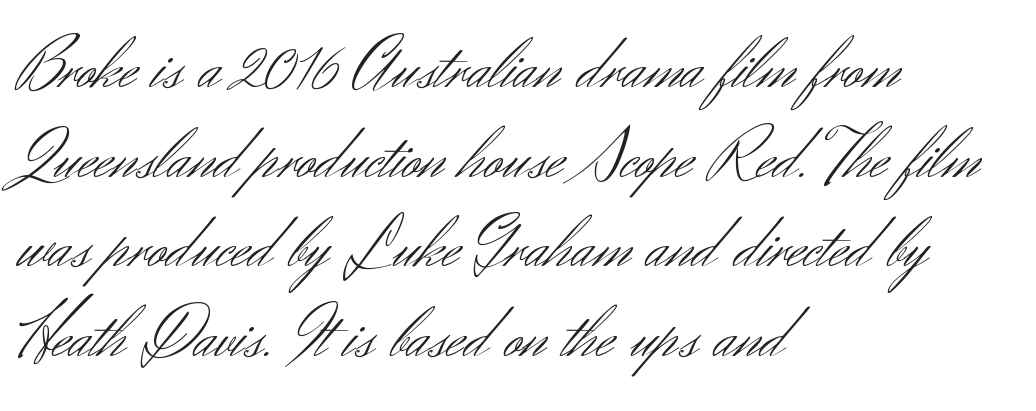
Q: Is the text bold? A: No.
Q: Is the text italic (slanted)? A: Yes.
Q: Is the typeface a serif or a sans-serif typeface? A: Sans-serif.
Q: Is the text underlined? A: No.
Q: How is the paragraph aligned? A: Left-aligned.
Q: Is the spacing between letters normal or unusually wide? A: Normal.
Q: Width (condensed, normal, or wide)? A: Normal.
Q: Stroke contrast? A: Medium.
Q: x-height? A: Small.
Q: Monospaced? A: No.
